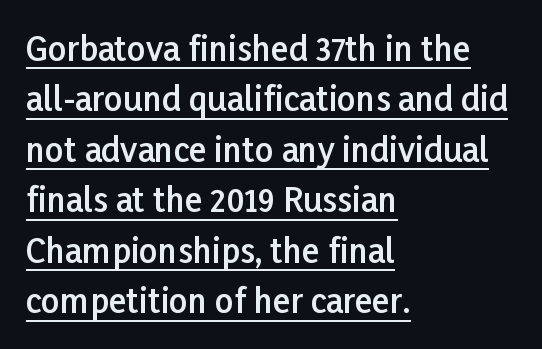
Q: Is the text bold? A: Semi-bold.
Q: Is the text italic (slanted)? A: No, it is upright.
Q: Is the typeface a serif or a sans-serif typeface? A: Sans-serif.
Q: Is the text underlined? A: Yes.
Q: How is the paragraph aligned? A: Left-aligned.
Q: Is the spacing between letters normal or unusually wide? A: Normal.
Q: Is the spacing between lines tight, normal or loose? A: Normal.
Q: Width (condensed, normal, or wide)? A: Normal.
Q: Stroke contrast? A: Low.
Q: x-height? A: Medium.
Q: Monospaced? A: No.
